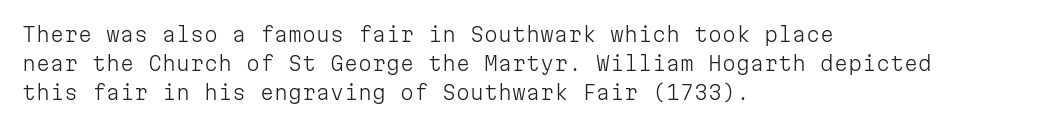
Vertical strokes here are truly vertical. The typesetting does not lean heavy: it is not bold. These lines keep a tight, regular rhythm from letter to letter. Anything drawn beneath the words? Only blank space. The designer left line spacing at the default. Caption: multi-line text, flush left, ragged right.
